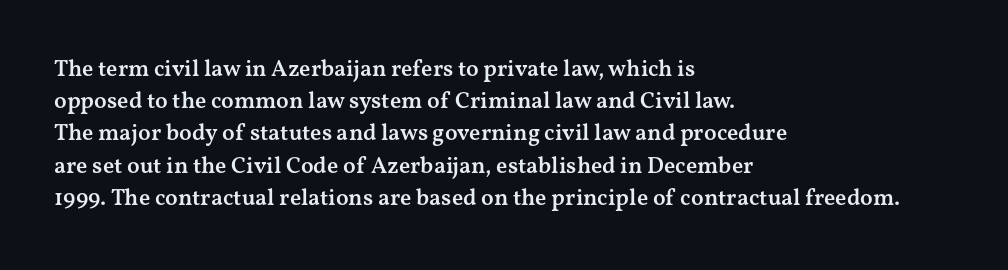
The image shows 23 px text type, upright; set left-aligned, normal line spacing (1.4x), normal letter spacing, not underlined.
